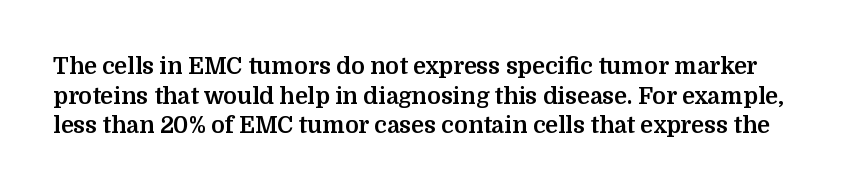
Anything drawn beneath the words? Only blank space. These lines were composed using upright roman letters. In terms of weight, the rendering is a true, heavy bold. Honestly, the row spacing looks completely unremarkable. The gaps between neighbouring characters are ordinary and unremarkable.
